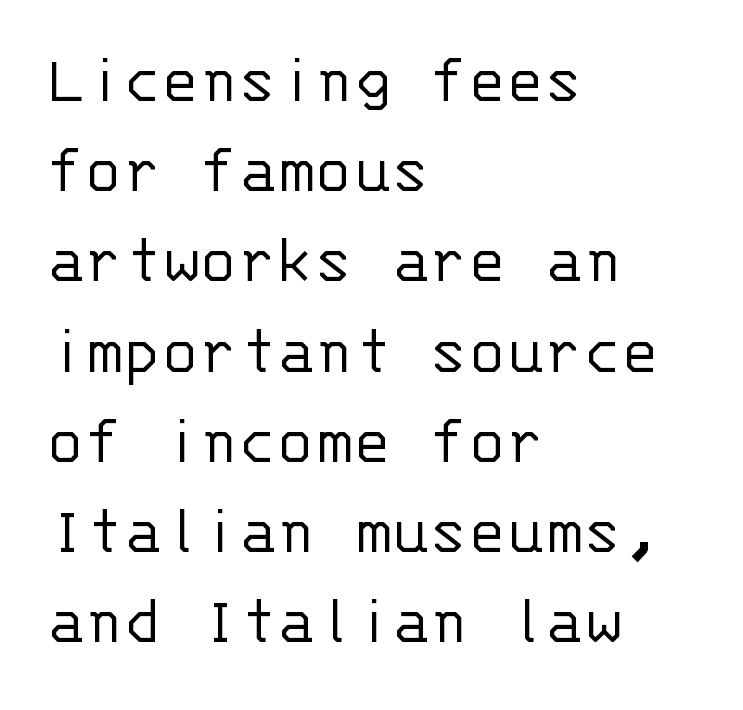
{"serif": "no", "italic": "no", "bold": "no", "weight": "light", "width": "normal", "stroke_contrast": "low", "x_height": "large", "monospaced": "yes", "underline": "no", "align": "left", "line_spacing": "normal", "line_spacing_ratio": 1.27, "letter_spacing": "normal", "letter_spacing_em": 0.0, "glyph_px": 71}
